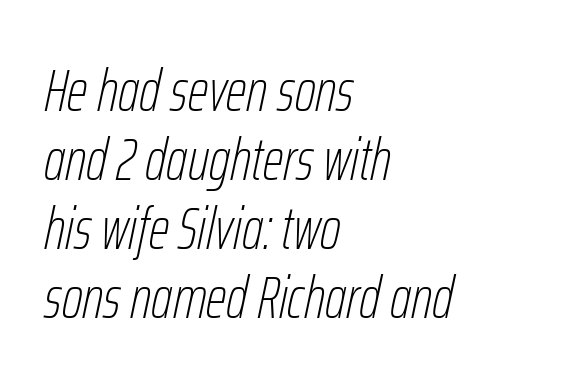
Think standard paragraph weight, or any step lighter than that. This sample is left-justified, so line endings fall wherever the words run out. Looks like regular typesetting: each glyph gets only the width it needs. Look at the tracking — it's just the regular setting, nothing added.
